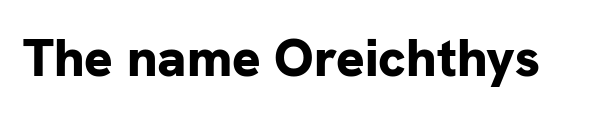
Nobody touched the tracking dial on this one. Character widths vary here, with narrow letters taking less room than wide ones. Heft: maximum for text — a bold. To sum up the face: it is a sans, with no serifs. Unmarked baselines from the first word to the last.
